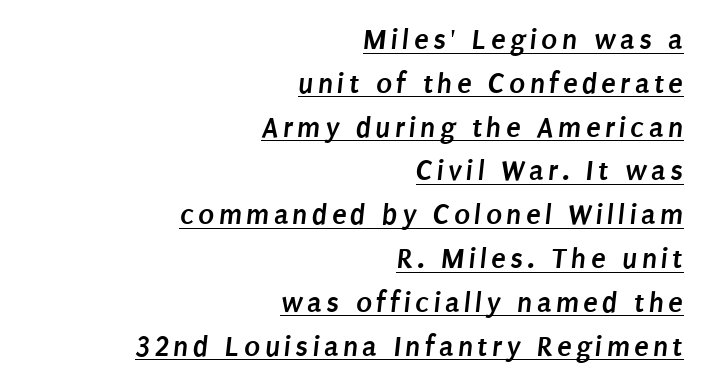
Q: Is the text bold? A: Yes.
Q: Is the typeface a serif or a sans-serif typeface? A: Sans-serif.
Q: Is the text underlined? A: Yes.
Q: How is the paragraph aligned? A: Right-aligned.
Q: Is the spacing between lines tight, normal or loose? A: Normal.
Q: Width (condensed, normal, or wide)? A: Condensed.
Q: Stroke contrast? A: Low.
Q: x-height? A: Large.
Q: Monospaced? A: No.
